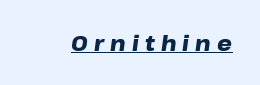
The image shows 21 px bold type, italic (leaning right); set unusually wide letter spacing (+0.29 em), underlined.
